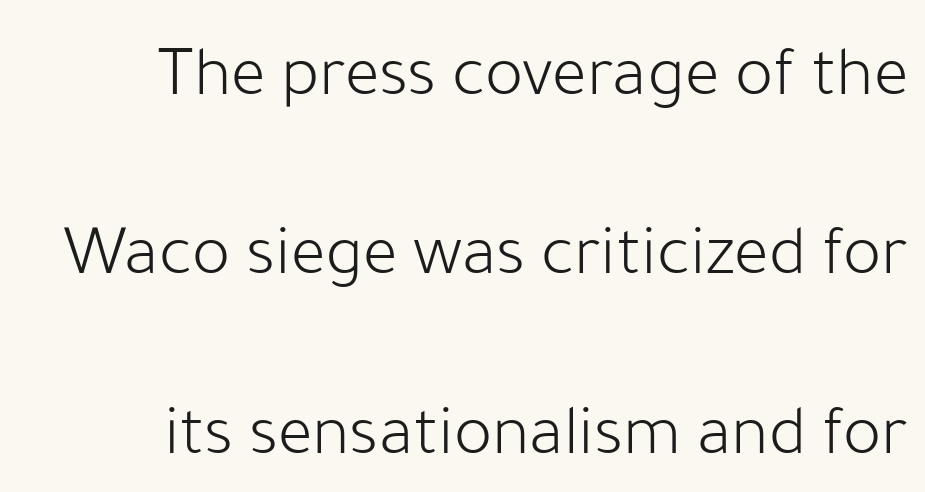
{"serif": "no", "italic": "no", "bold": "no", "weight": "light", "width": "normal", "stroke_contrast": "low", "x_height": "medium", "monospaced": "no", "underline": "no", "align": "right", "line_spacing": "loose", "line_spacing_ratio": 2.49, "letter_spacing": "normal", "letter_spacing_em": 0.0, "glyph_px": 72}
